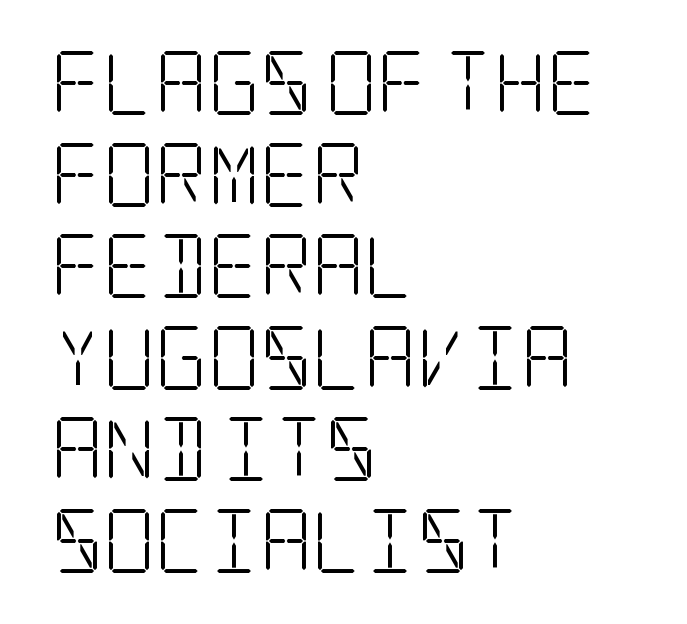
Posture: straight, roman, zero tilt. Regular leading. Is the type heavy? It reads as light-to-regular instead. The ragged edge is on the right, which tells us the setting is flush left. A serif font was chosen for this passage. Tracking value appears to be zero — textbook default spacing.
